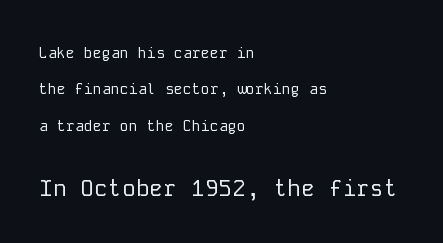
The image shows 23 px text type, upright; set left-aligned, loose line spacing (2.43x), normal letter spacing, not underlined; the second (bottom) block is 1.53x larger.
